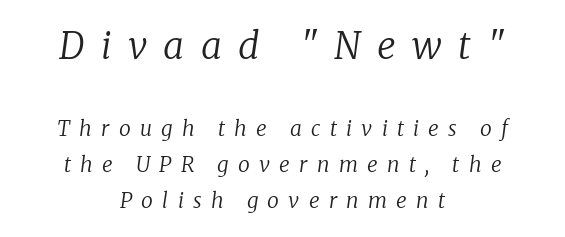
{"serif": "yes", "italic": "yes", "lean": "right", "slant_degrees": 8, "bold": "no", "weight": "regular", "width": "normal", "stroke_contrast": "low", "x_height": "medium", "monospaced": "no", "underline": "no", "align": "center", "line_spacing_ratio": 1.72, "letter_spacing": "wide", "letter_spacing_em": 0.44, "larger_block": "first", "size_ratio": 1.76, "glyph_px": 37}
